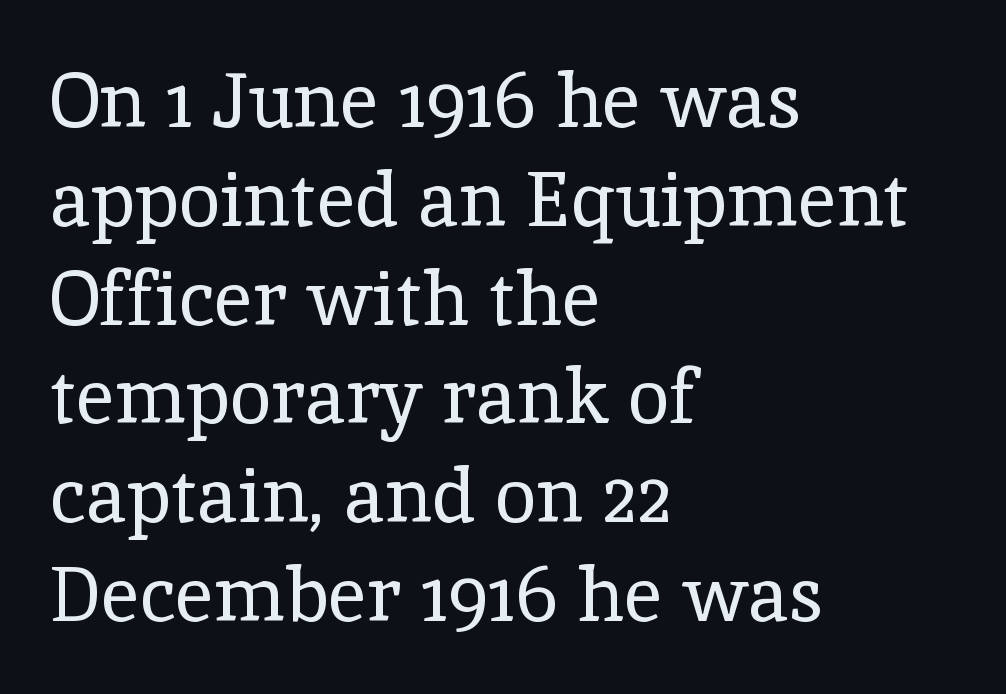
Q: Is the text bold? A: No.
Q: Is the text italic (slanted)? A: No, it is upright.
Q: Is the typeface a serif or a sans-serif typeface? A: Serif.
Q: Is the text underlined? A: No.
Q: How is the paragraph aligned? A: Left-aligned.
Q: Is the spacing between letters normal or unusually wide? A: Normal.
Q: Is the spacing between lines tight, normal or loose? A: Normal.
Q: Width (condensed, normal, or wide)? A: Normal.
Q: x-height? A: Medium.
Q: Monospaced? A: No.
